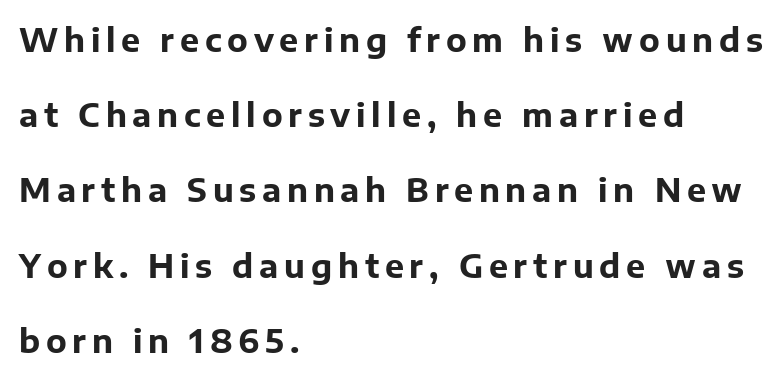
{"serif": "no", "italic": "no", "bold": "yes", "weight": "bold", "width": "normal", "stroke_contrast": "low", "x_height": "medium", "monospaced": "no", "underline": "no", "align": "left", "line_spacing": "loose", "line_spacing_ratio": 2.35, "glyph_px": 32}
